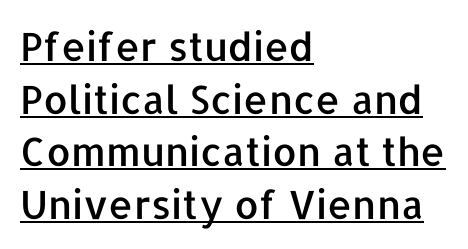
The image shows 39 px sans-serif type, upright; set left-aligned, normal line spacing (1.35x), normal letter spacing, underlined; low stroke contrast and a medium x-height.
